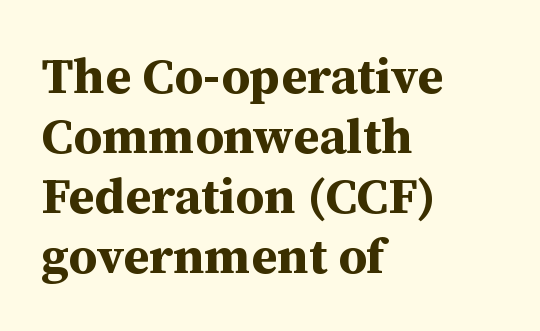
{"serif": "yes", "italic": "no", "bold": "yes", "weight": "bold", "width": "normal", "stroke_contrast": "medium", "x_height": "medium", "monospaced": "no", "underline": "no", "align": "left", "line_spacing_ratio": 1.2, "letter_spacing": "normal", "letter_spacing_em": 0.0, "glyph_px": 50}
